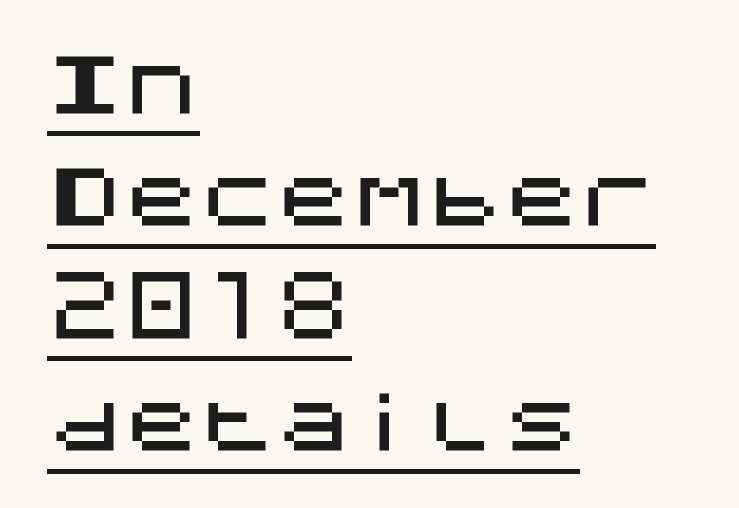
Q: Is the text italic (slanted)? A: No, it is upright.
Q: Is the typeface a serif or a sans-serif typeface? A: Sans-serif.
Q: Is the text underlined? A: Yes.
Q: How is the paragraph aligned? A: Left-aligned.
Q: Is the spacing between letters normal or unusually wide? A: Normal.
Q: Is the spacing between lines tight, normal or loose? A: Normal.
Q: Width (condensed, normal, or wide)? A: Normal.
Q: Stroke contrast? A: Medium.
Q: x-height? A: Large.
